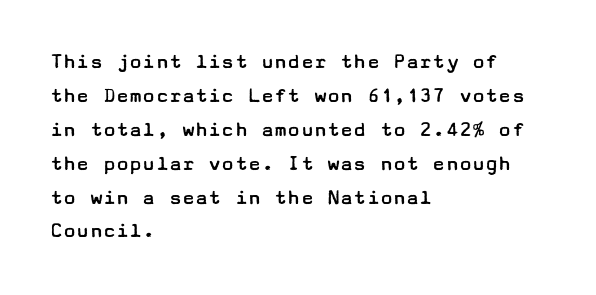
{"italic": "no", "bold": "no", "underline": "no", "align": "left", "line_spacing": "normal", "line_spacing_ratio": 1.54, "letter_spacing": "normal", "letter_spacing_em": 0.0, "glyph_px": 22}
